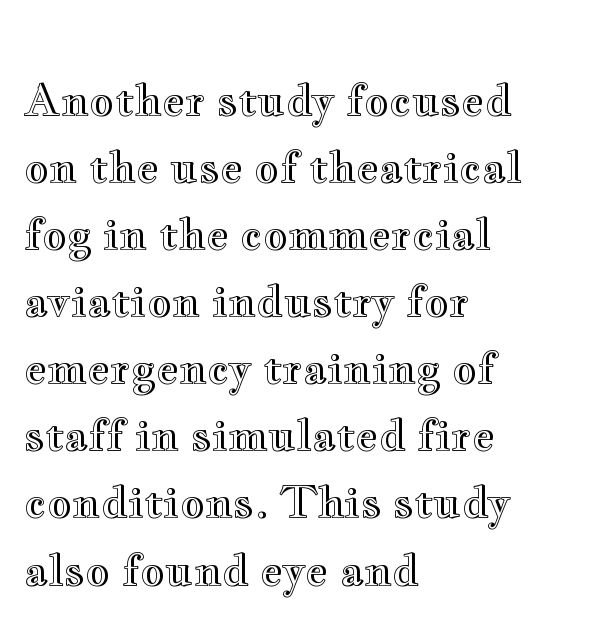
Layout note: lines flush left. If you drew a line through each stem, it would be perfectly vertical. Any mark beneath the type? The region is blank. Is the letter spacing exaggerated? No — it looks like the ordinary default. These lines are rendered in a variable-pitch font.
